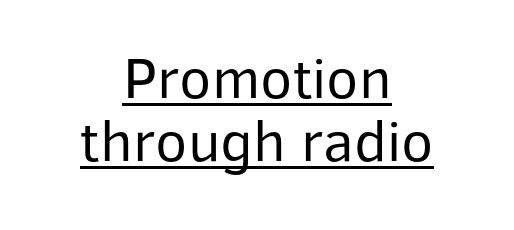
{"serif": "no", "italic": "no", "bold": "no", "weight": "regular", "width": "normal", "stroke_contrast": "low", "x_height": "medium", "monospaced": "no", "underline": "yes", "align": "center", "line_spacing": "tight", "line_spacing_ratio": 1.07, "letter_spacing": "normal", "letter_spacing_em": 0.0, "glyph_px": 59}
